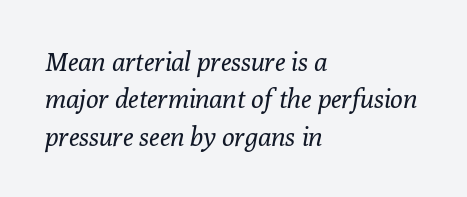
Q: Is the text bold? A: No.
Q: Is the text italic (slanted)? A: Yes, it leans right by about 10 degrees.
Q: Is the text underlined? A: No.
Q: How is the paragraph aligned? A: Left-aligned.
Q: Is the spacing between letters normal or unusually wide? A: Normal.
Q: Is the spacing between lines tight, normal or loose? A: Normal.
